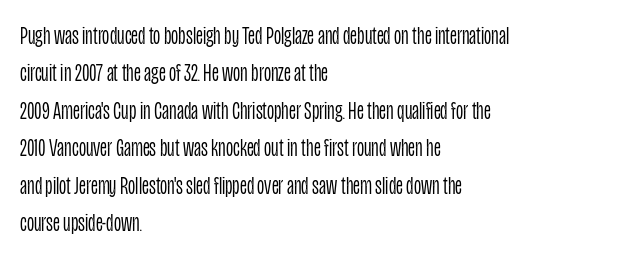
In CSS terms this would be text-align: left. Descenders are the only things crossing below the line. One glance says typical: line gaps are just what's usual. This is the regular roman posture of the typeface.
